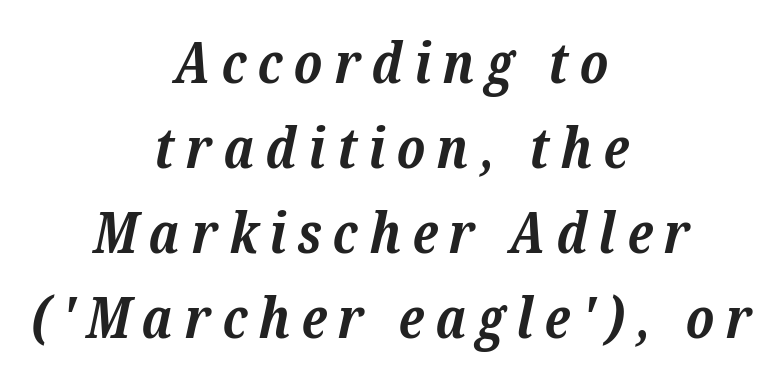
{"serif": "yes", "italic": "yes", "lean": "right", "slant_degrees": 12, "bold": "yes", "weight": "bold", "width": "normal", "stroke_contrast": "low", "x_height": "medium", "monospaced": "no", "underline": "no", "align": "center", "line_spacing": "normal", "line_spacing_ratio": 1.49, "letter_spacing": "wide", "letter_spacing_em": 0.2, "glyph_px": 57}
